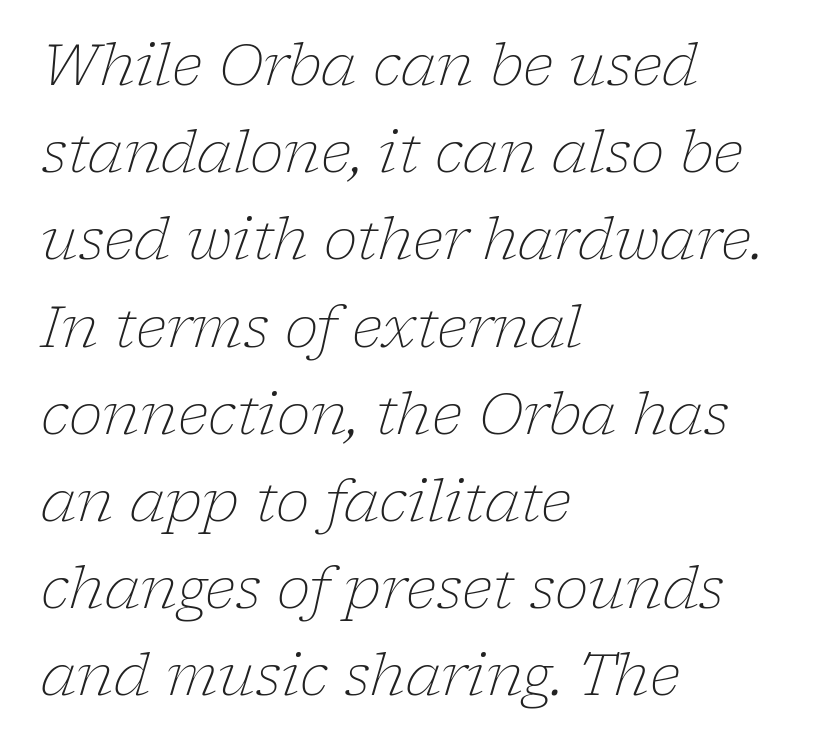
{"serif": "yes", "italic": "yes", "lean": "right", "slant_degrees": 17, "bold": "no", "weight": "light", "width": "normal", "stroke_contrast": "low", "x_height": "medium", "monospaced": "no", "underline": "no", "align": "left", "line_spacing": "normal", "line_spacing_ratio": 1.53, "letter_spacing": "normal", "letter_spacing_em": 0.0, "glyph_px": 57}
